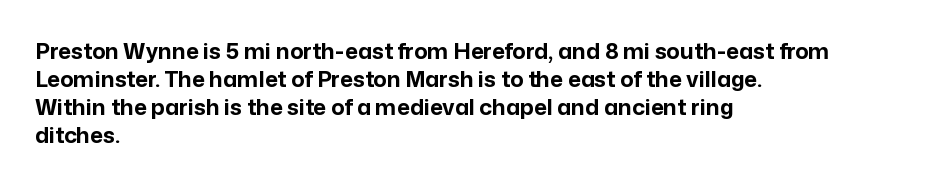
{"italic": "no", "bold": "yes", "underline": "no", "align": "left", "line_spacing": "normal", "line_spacing_ratio": 1.27, "letter_spacing": "normal", "letter_spacing_em": 0.0, "glyph_px": 22}
